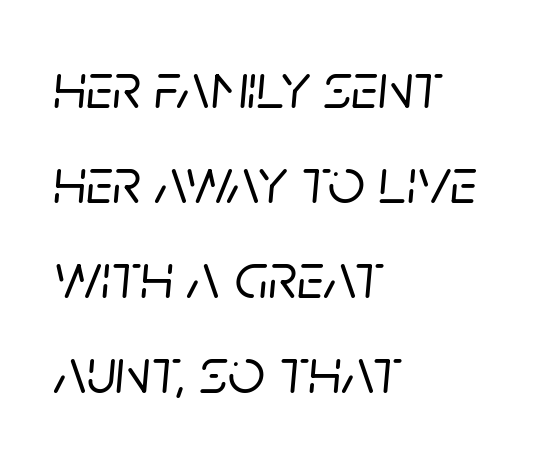
The image shows 65 px text type, italic (leaning right); set left-aligned, normal line spacing (1.46x), normal letter spacing, not underlined; low stroke contrast and a large x-height.
